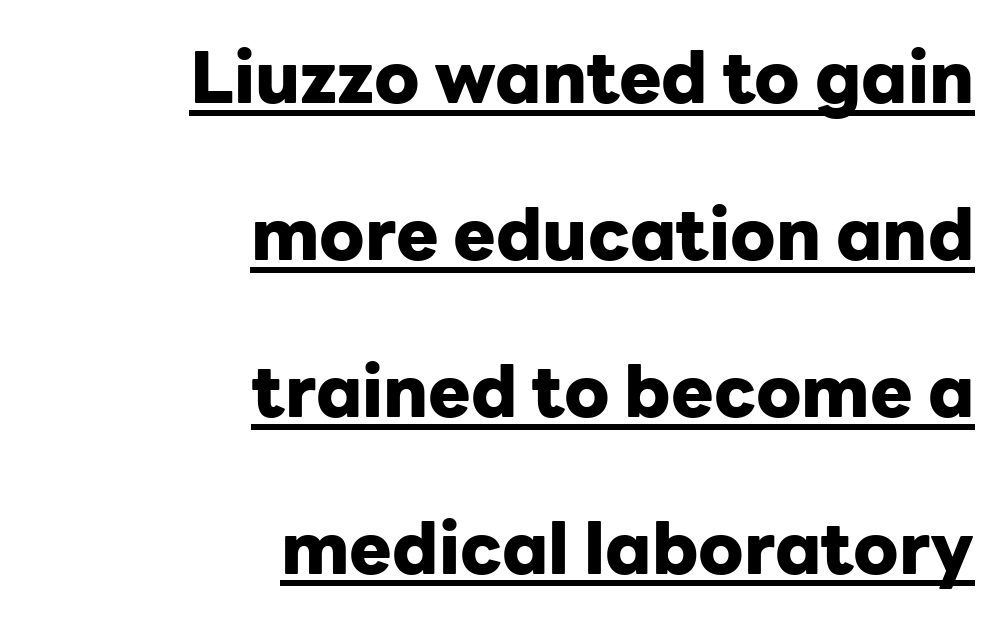
Q: Is the text bold? A: Yes.
Q: Is the text italic (slanted)? A: No, it is upright.
Q: Is the typeface a serif or a sans-serif typeface? A: Sans-serif.
Q: Is the text underlined? A: Yes.
Q: How is the paragraph aligned? A: Right-aligned.
Q: Is the spacing between letters normal or unusually wide? A: Normal.
Q: Is the spacing between lines tight, normal or loose? A: Loose.
Q: Width (condensed, normal, or wide)? A: Normal.
Q: Stroke contrast? A: Low.
Q: x-height? A: Medium.
Q: Monospaced? A: No.
